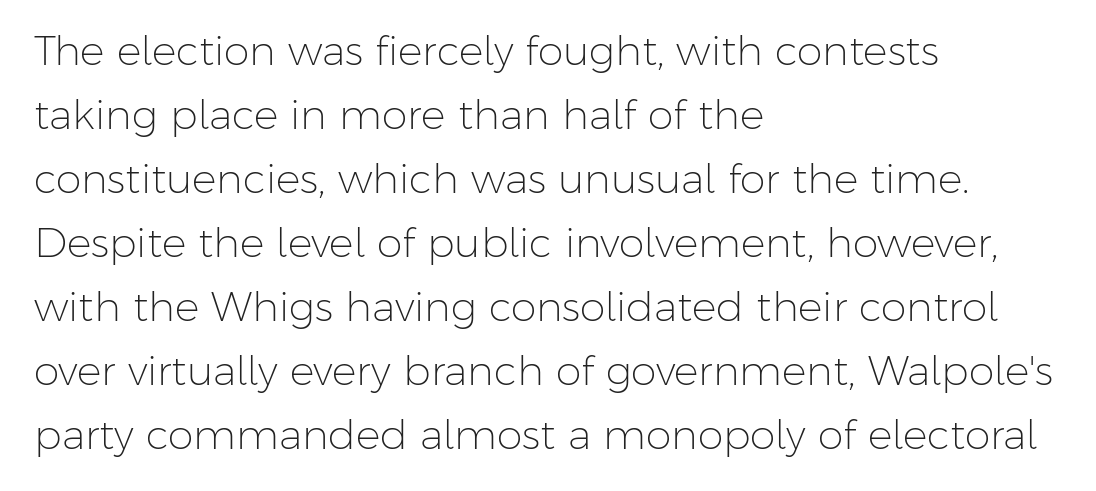
{"serif": "no", "italic": "no", "bold": "no", "weight": "light", "width": "normal", "stroke_contrast": "low", "x_height": "medium", "monospaced": "no", "underline": "no", "align": "left", "line_spacing": "normal", "line_spacing_ratio": 1.56, "letter_spacing": "normal", "letter_spacing_em": 0.0, "glyph_px": 41}
